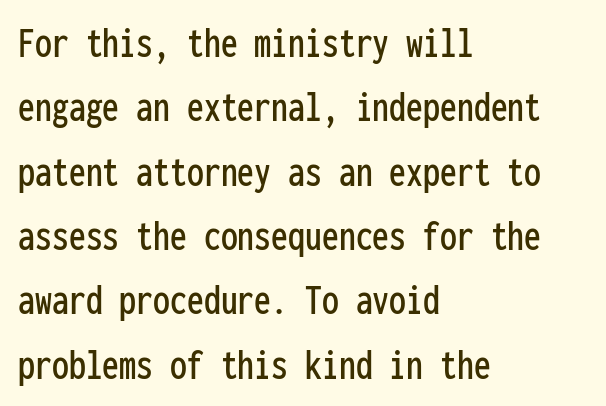
Leading matches the norm, producing a regular column. You could call the tracking neutral — neither tight nor loose. A typesetter would call this monospace, since all characters share one set width. Nope, not italic — everything's standing straight.
